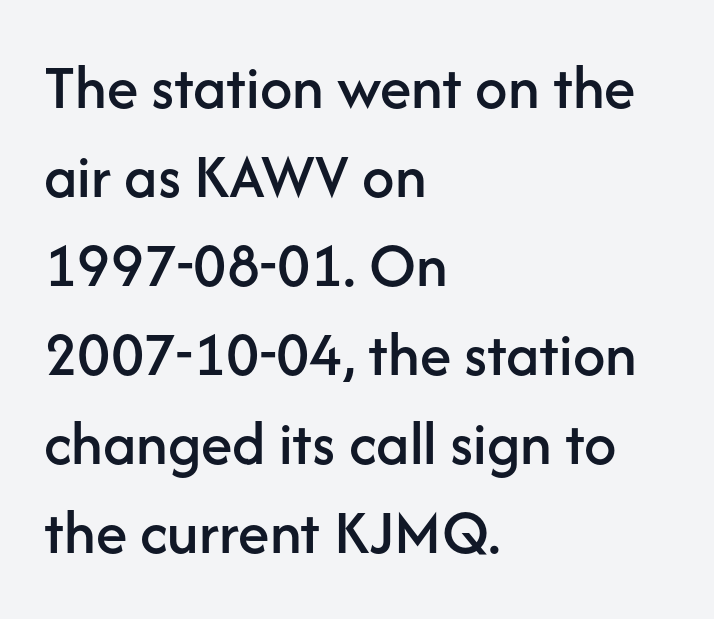
{"serif": "no", "italic": "no", "width": "normal", "stroke_contrast": "low", "x_height": "medium", "monospaced": "no", "underline": "no", "align": "left", "line_spacing": "normal", "line_spacing_ratio": 1.39, "letter_spacing": "normal", "letter_spacing_em": 0.0, "glyph_px": 64}
